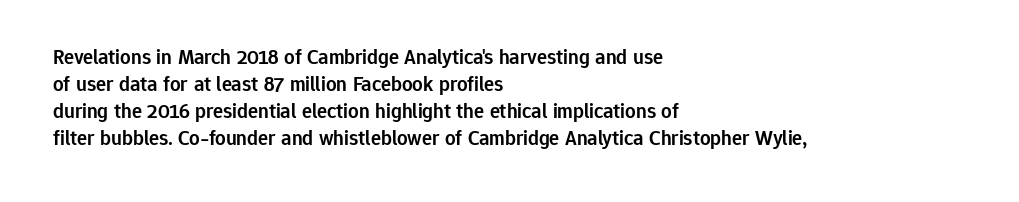
Q: Is the text bold? A: Semi-bold.
Q: Is the text italic (slanted)? A: No, it is upright.
Q: Is the text underlined? A: No.
Q: How is the paragraph aligned? A: Left-aligned.
Q: Is the spacing between letters normal or unusually wide? A: Normal.
Q: Is the spacing between lines tight, normal or loose? A: Normal.
